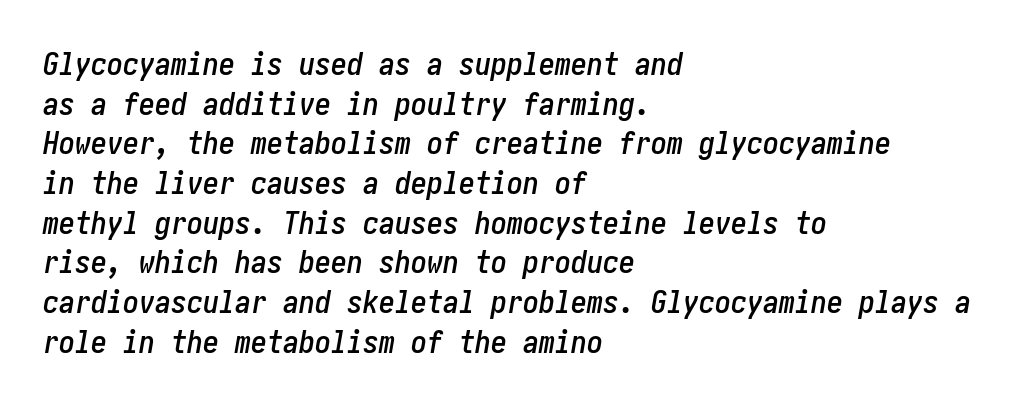
The image shows 32 px condensed type, italic (leaning right); set left-aligned, line spacing 1.24x, normal letter spacing, not underlined; low stroke contrast and a medium x-height.
